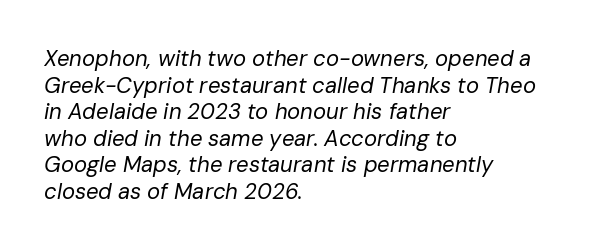
The gap between lines stays unmarked. Look at the tracking — it's just the regular setting, nothing added. Weight: in the light-to-regular range. This is oblique type, the kind used for emphasis or titles. The text block is weighted toward the left margin, trailing off unevenly rightward.
